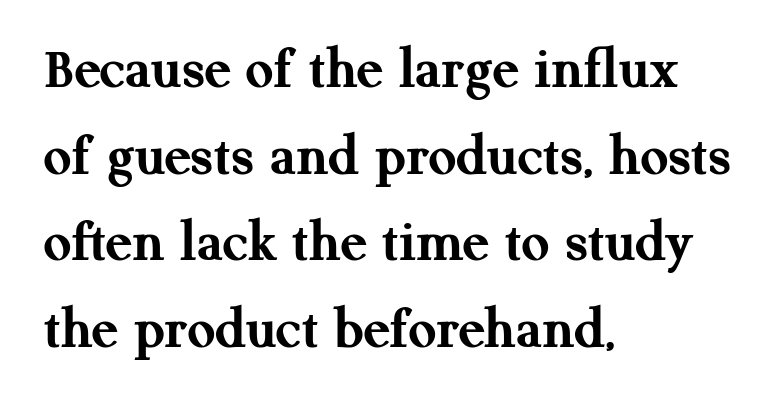
Q: Is the text bold? A: Yes.
Q: Is the text italic (slanted)? A: No, it is upright.
Q: Is the typeface a serif or a sans-serif typeface? A: Serif.
Q: Is the text underlined? A: No.
Q: How is the paragraph aligned? A: Left-aligned.
Q: Is the spacing between letters normal or unusually wide? A: Normal.
Q: Is the spacing between lines tight, normal or loose? A: Normal.
Q: Width (condensed, normal, or wide)? A: Normal.
Q: Stroke contrast? A: Medium.
Q: x-height? A: Medium.
Q: Monospaced? A: No.
